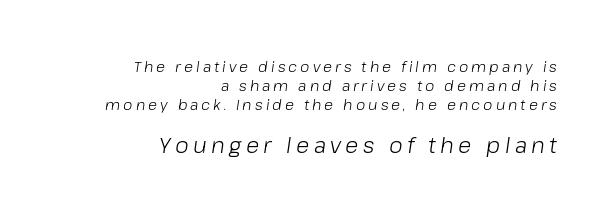
Q: Is the text bold? A: No.
Q: Is the text italic (slanted)? A: Yes, it leans right by about 8 degrees.
Q: Is the text underlined? A: No.
Q: How is the paragraph aligned? A: Right-aligned.
Q: Is the spacing between letters normal or unusually wide? A: Unusually wide.
Q: Is the spacing between lines tight, normal or loose? A: Normal.
Q: Which block of text is set in a larger size, the first (top) or the second (bottom)? A: The second (bottom) one.
